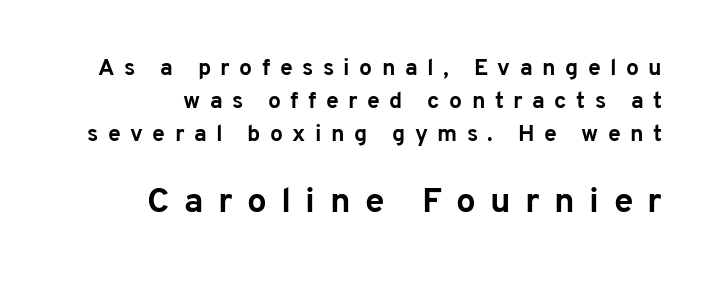
The image shows 35 px bold sans-serif type, upright; set right-aligned, normal line spacing (1.44x), unusually wide letter spacing (+0.41 em), not underlined; the second (bottom) block is 1.52x larger; low stroke contrast and a medium x-height.
